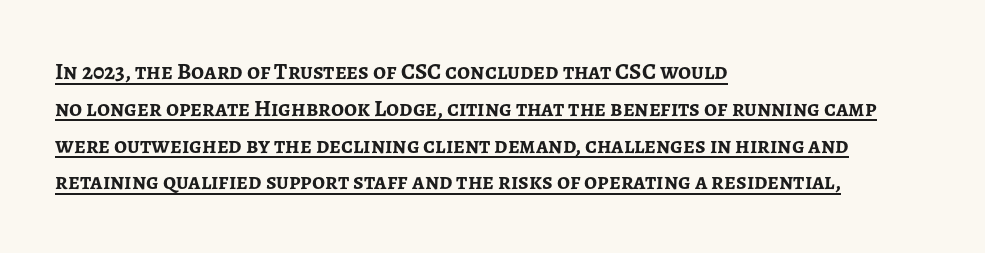
Q: Is the text bold? A: Yes.
Q: Is the text italic (slanted)? A: No, it is upright.
Q: Is the text underlined? A: Yes.
Q: How is the paragraph aligned? A: Left-aligned.
Q: Is the spacing between letters normal or unusually wide? A: Normal.
Q: Is the spacing between lines tight, normal or loose? A: Normal.
